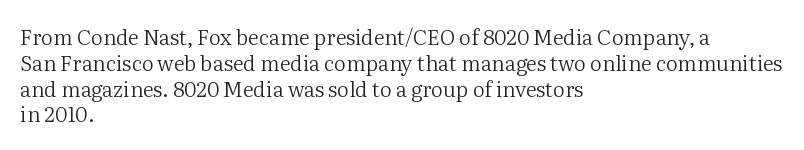
Visually the block forms a straight wall on the left and a jagged coastline on the right. This sample uses plain, unmodified letter spacing. The face looks like a standard text weight, possibly lighter. Check under the words: just untouched page. Does the lettering tilt? It doesn't — this is upright.
